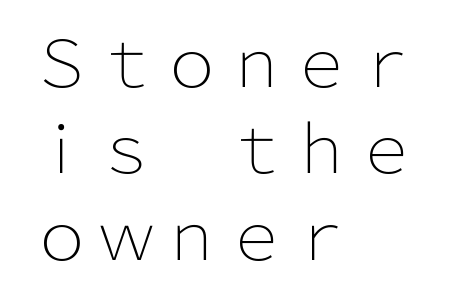
A typesetter would call this proportional, since set widths differ per character. The line-height multiplier appears to be the usual default. Typeset ragged right — the left edge is the straight one. The letters look calm and open, with moderate or lighter stems.
